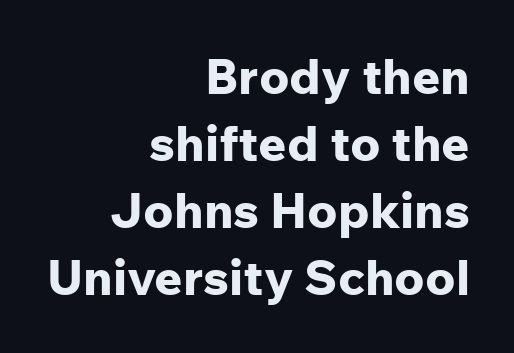
The image shows 49 px bold sans-serif type, upright; set right-aligned, normal line spacing (1.37x), normal letter spacing, not underlined; low stroke contrast and a medium x-height.
